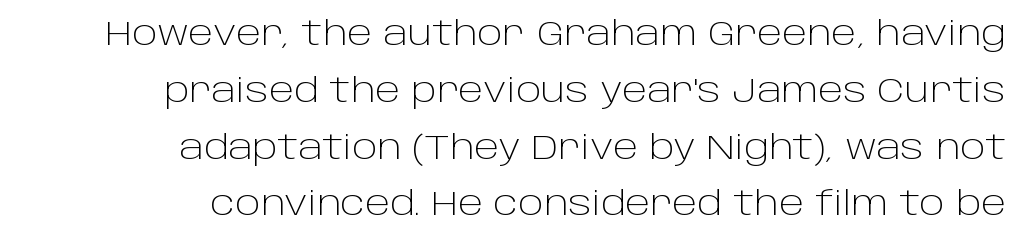
Caption: multi-line text, flush right, ragged left. Varying glyph widths throughout — classic text-font behaviour. The space directly below the letters is spotless. Words appear dense and cohesive because spacing is normal. Unlike a traditional serif, this face leaves its strokes unadorned. This sample uses an upright cut, with every glyph sitting square on the baseline.
